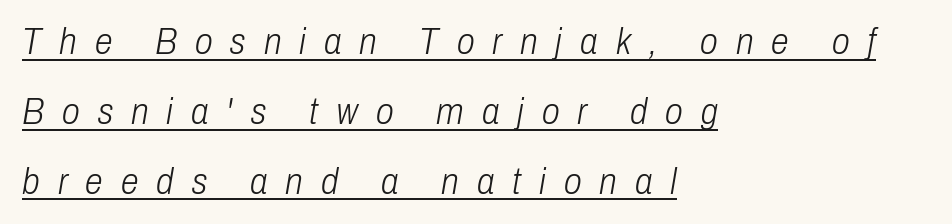
{"italic": "yes", "lean": "right", "slant_degrees": 10, "bold": "no", "weight": "light", "width": "condensed", "stroke_contrast": "low", "x_height": "medium", "monospaced": "no", "underline": "yes", "align": "left", "line_spacing": "loose", "line_spacing_ratio": 1.94, "letter_spacing": "wide", "letter_spacing_em": 0.5, "glyph_px": 36}
